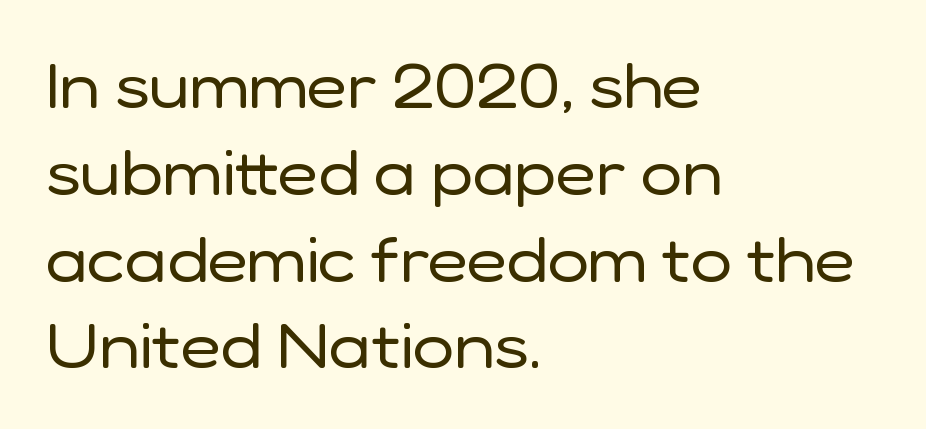
Q: Is the text bold? A: No.
Q: Is the text italic (slanted)? A: No, it is upright.
Q: Is the typeface a serif or a sans-serif typeface? A: Sans-serif.
Q: Is the text underlined? A: No.
Q: How is the paragraph aligned? A: Left-aligned.
Q: Is the spacing between letters normal or unusually wide? A: Normal.
Q: Is the spacing between lines tight, normal or loose? A: Normal.
Q: Width (condensed, normal, or wide)? A: Normal.
Q: Stroke contrast? A: Low.
Q: x-height? A: Medium.
Q: Monospaced? A: No.
